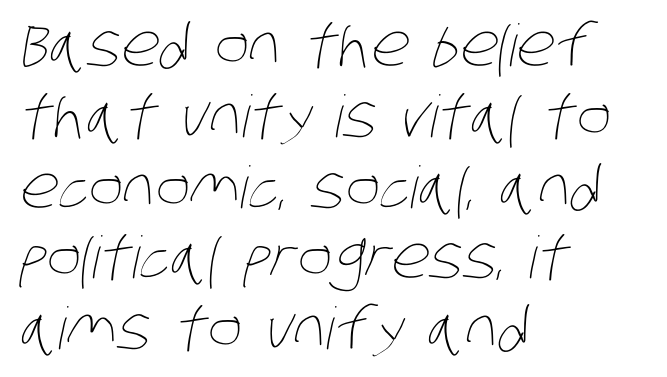
Q: Is the text bold? A: No.
Q: Is the text underlined? A: No.
Q: How is the paragraph aligned? A: Left-aligned.
Q: Is the spacing between letters normal or unusually wide? A: Normal.
Q: Width (condensed, normal, or wide)? A: Condensed.
Q: Stroke contrast? A: Low.
Q: x-height? A: Large.
Q: Monospaced? A: No.
